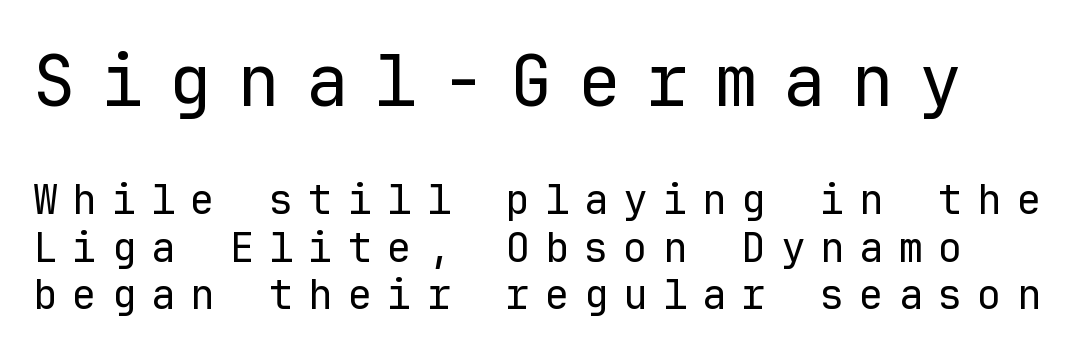
The font's upright variant was chosen for this text. This is not heavy type; no bold has been used. The letters march in equal steps, a hallmark of fixed-pitch type. Underlining? Definitely not there.
